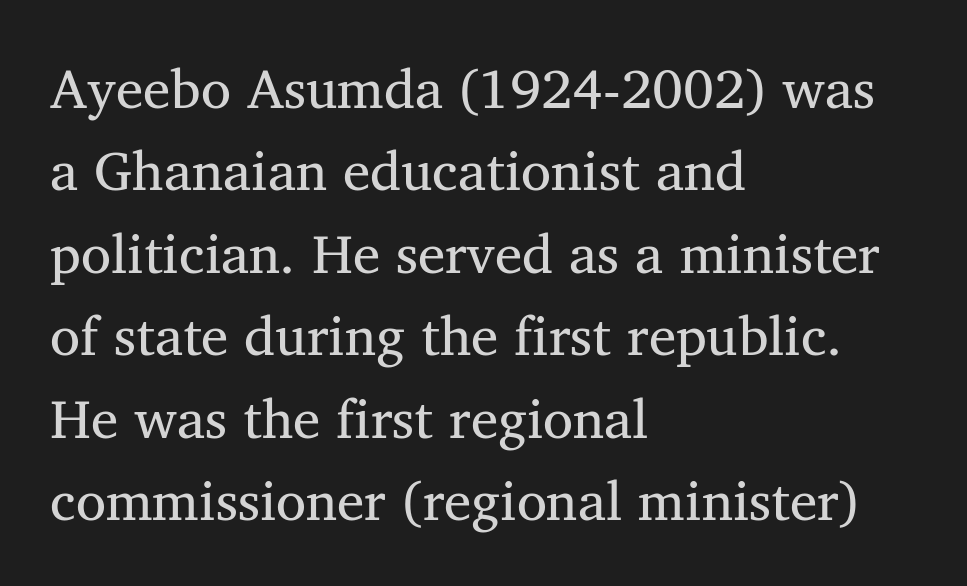
Q: Is the text italic (slanted)? A: No, it is upright.
Q: Is the typeface a serif or a sans-serif typeface? A: Serif.
Q: Is the text underlined? A: No.
Q: How is the paragraph aligned? A: Left-aligned.
Q: Is the spacing between letters normal or unusually wide? A: Normal.
Q: Is the spacing between lines tight, normal or loose? A: Normal.
Q: Width (condensed, normal, or wide)? A: Normal.
Q: Stroke contrast? A: Medium.
Q: x-height? A: Medium.
Q: Monospaced? A: No.
